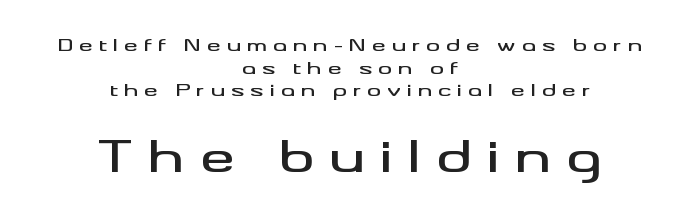
These two chunks differ in scale, with the bottom chunk taking the larger measure. Just letters on the line, the space beneath them empty. Someone cranked the tracking dial way up on this one. Casual observation: everything's sitting right in the middle. Nope, no serifs anywhere on these letters.
